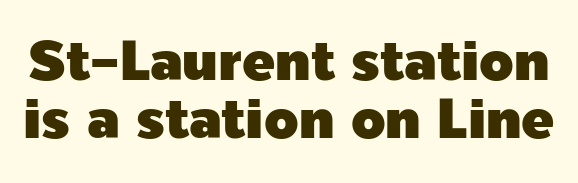
The axis of the letterforms is exactly vertical. This is sans-serif lettering, the kind often seen on screens and signage. Is there much room between lines? No — they nearly touch. The space beneath each line is pristine and unruled.
